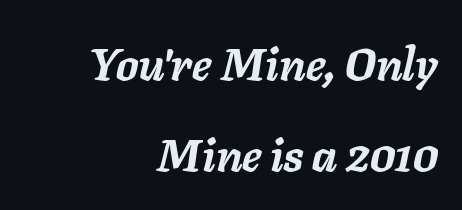
The image shows 45 px semibold type, italic (leaning right); set right-aligned, loose line spacing (2.02x), normal letter spacing, not underlined; low stroke contrast and a medium x-height.
